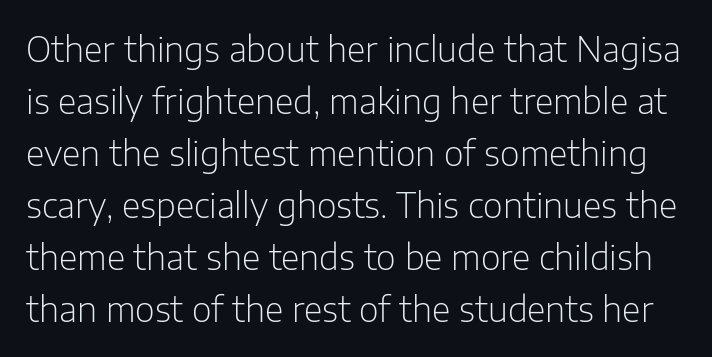
In terms of letterform style, serifs are entirely absent. Looks like regular typesetting: each glyph gets only the width it needs. Here the glyphs are tracked normally, forming tight word shapes. Students, observe: this is what conventionally led text looks like. Tall strokes in this sample are plumb rather than angled. The area under the type is left untouched.
